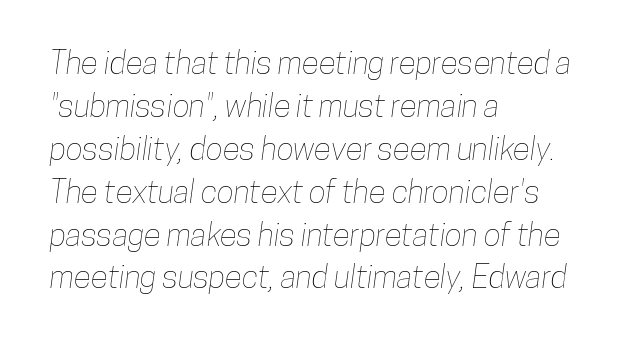
How are the letters spaced? Ordinarily, with no added tracking. A typesetter would call this proportional, since set widths differ per character. The rendering anchors every line to the left-hand side. The space beneath each line is pristine and unruled. Is there much room between lines? A standard amount, neither cramped nor airy.
